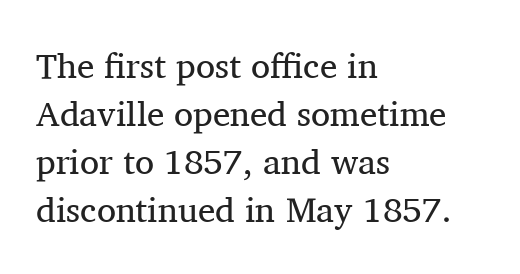
Q: Is the text bold? A: No.
Q: Is the text italic (slanted)? A: No, it is upright.
Q: Is the typeface a serif or a sans-serif typeface? A: Serif.
Q: Is the text underlined? A: No.
Q: How is the paragraph aligned? A: Left-aligned.
Q: Is the spacing between letters normal or unusually wide? A: Normal.
Q: Is the spacing between lines tight, normal or loose? A: Normal.
Q: Width (condensed, normal, or wide)? A: Normal.
Q: Stroke contrast? A: Medium.
Q: x-height? A: Medium.
Q: Monospaced? A: No.
